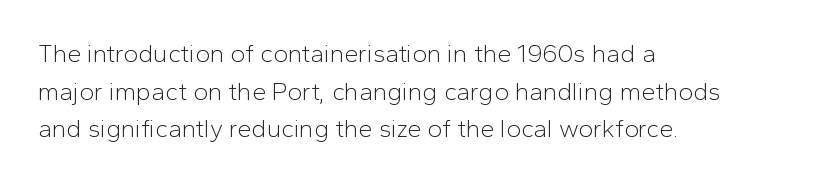
The image shows 25 px text type, upright; set left-aligned, normal line spacing (1.51x), normal letter spacing, not underlined.
